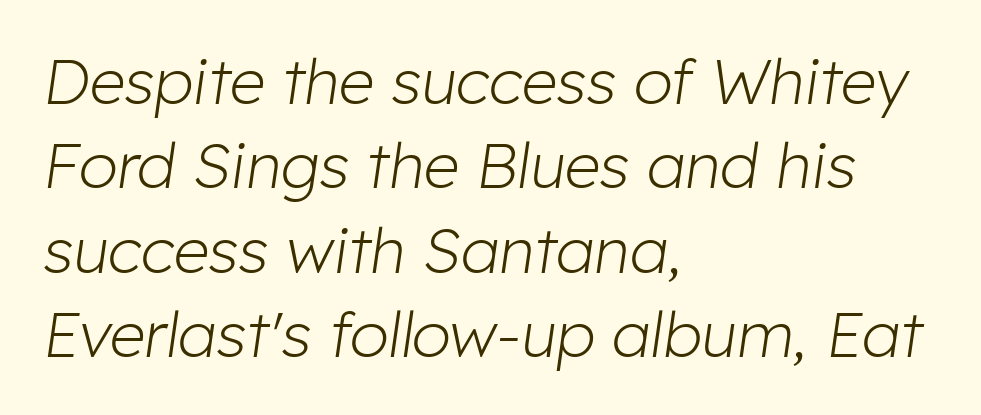
Q: Is the text bold? A: No.
Q: Is the text italic (slanted)? A: Yes, it leans right by about 8 degrees.
Q: Is the text underlined? A: No.
Q: How is the paragraph aligned? A: Left-aligned.
Q: Is the spacing between letters normal or unusually wide? A: Normal.
Q: Is the spacing between lines tight, normal or loose? A: Normal.
Q: Width (condensed, normal, or wide)? A: Normal.
Q: Stroke contrast? A: Low.
Q: x-height? A: Medium.
Q: Monospaced? A: No.
